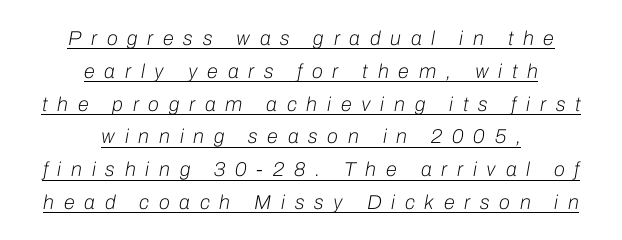
The specimen reads as italic at a glance. Interline gaps are of average width in this sample. The typeface has the unassuming heft of standard copy or less. The gaps between neighbouring characters are conspicuously large.
